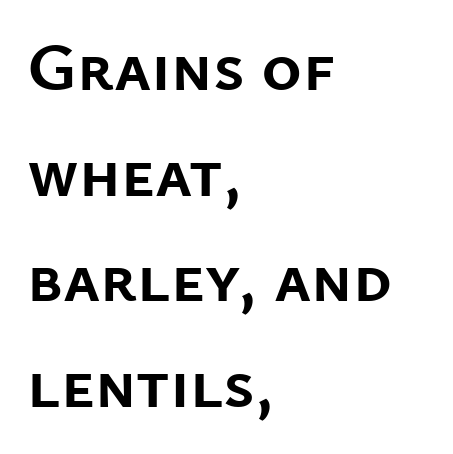
Q: Is the text bold? A: Yes.
Q: Is the text italic (slanted)? A: No, it is upright.
Q: Is the typeface a serif or a sans-serif typeface? A: Sans-serif.
Q: Is the text underlined? A: No.
Q: How is the paragraph aligned? A: Left-aligned.
Q: Is the spacing between letters normal or unusually wide? A: Normal.
Q: Is the spacing between lines tight, normal or loose? A: Normal.
Q: Width (condensed, normal, or wide)? A: Normal.
Q: Stroke contrast? A: Low.
Q: x-height? A: Medium.
Q: Monospaced? A: No.
